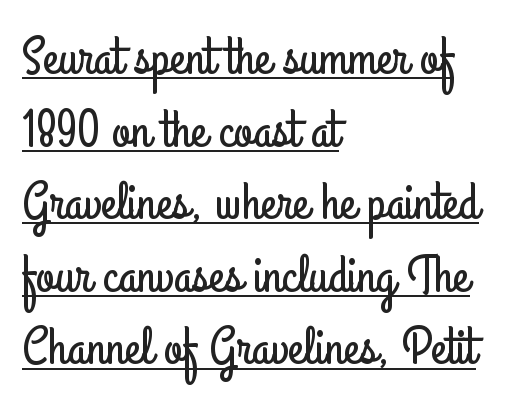
{"serif": "no", "width": "condensed", "stroke_contrast": "low", "x_height": "small", "monospaced": "no", "underline": "yes", "align": "left", "line_spacing": "normal", "line_spacing_ratio": 1.37, "letter_spacing": "normal", "letter_spacing_em": 0.0, "glyph_px": 53}
